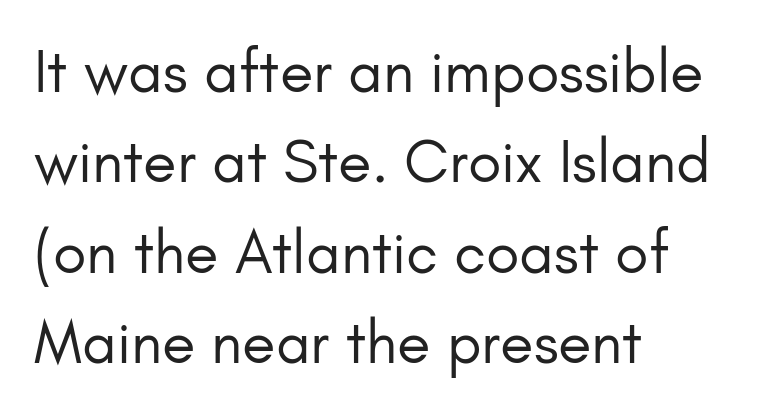
{"serif": "no", "italic": "no", "bold": "no", "weight": "regular", "width": "normal", "stroke_contrast": "low", "x_height": "small", "monospaced": "no", "underline": "no", "align": "left", "line_spacing": "normal", "line_spacing_ratio": 1.48, "letter_spacing": "normal", "letter_spacing_em": 0.0, "glyph_px": 61}
